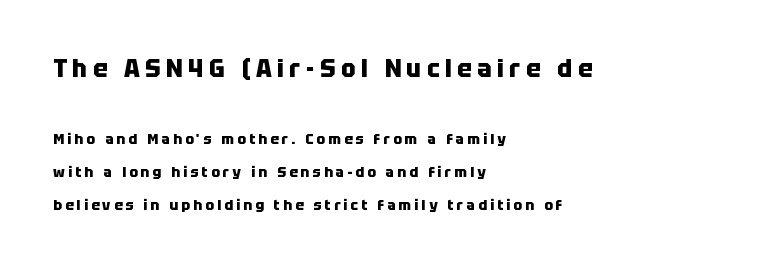
Anything drawn beneath the words? Only blank space. Line starts are locked; line ends wander. Here the glyphs are tracked loosely, breaking word shapes into spaced letters. This block would shrink considerably if given ordinary leading; it's expanded now. The type sits square on the baseline with zero lean. These words are printed bold, with thick strokes throughout.
